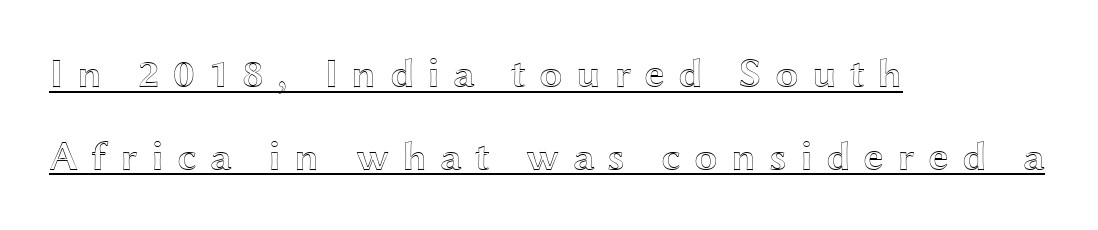
{"italic": "no", "width": "wide", "x_height": "medium", "monospaced": "no", "underline": "yes", "align": "left", "line_spacing": "loose", "line_spacing_ratio": 1.97, "letter_spacing": "wide", "letter_spacing_em": 0.31, "glyph_px": 42}
